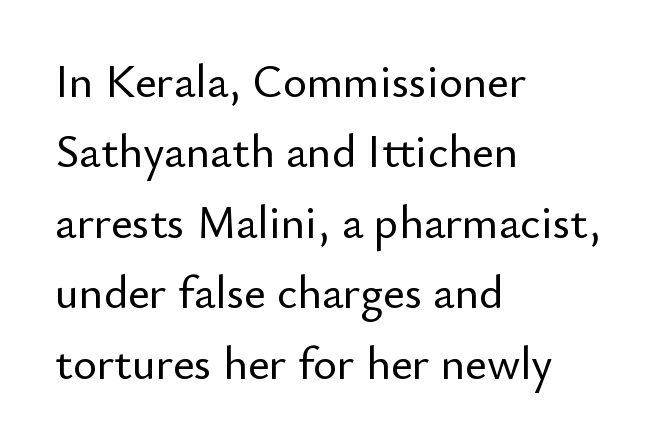
The face used here is proportionally spaced, like ordinary book or web type. Caption: multi-line text, flush left, ragged right. The vertical gap from one line to the next is medium. Any mark beneath the type? The region is blank.
